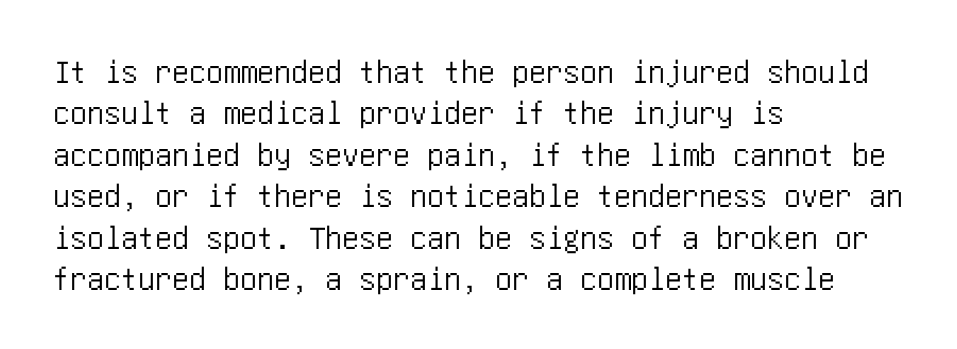
The image shows 34 px condensed sans-serif type, upright; set left-aligned, line spacing 1.22x, normal letter spacing, not underlined; low stroke contrast and a large x-height.
